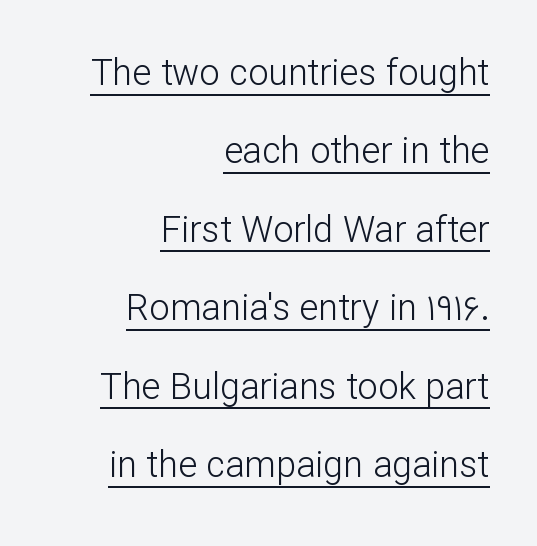
Q: Is the text bold? A: No.
Q: Is the text italic (slanted)? A: No, it is upright.
Q: Is the typeface a serif or a sans-serif typeface? A: Sans-serif.
Q: Is the text underlined? A: Yes.
Q: How is the paragraph aligned? A: Right-aligned.
Q: Is the spacing between letters normal or unusually wide? A: Normal.
Q: Is the spacing between lines tight, normal or loose? A: Loose.
Q: Width (condensed, normal, or wide)? A: Normal.
Q: Stroke contrast? A: Low.
Q: x-height? A: Medium.
Q: Monospaced? A: No.
